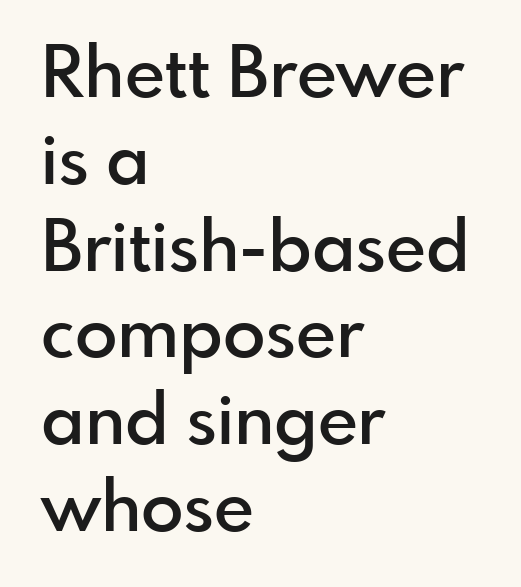
{"serif": "no", "italic": "no", "bold": "semi", "weight": "semibold", "width": "normal", "x_height": "small", "monospaced": "no", "underline": "no", "align": "left", "line_spacing_ratio": 1.24, "letter_spacing": "normal", "letter_spacing_em": 0.0, "glyph_px": 70}
